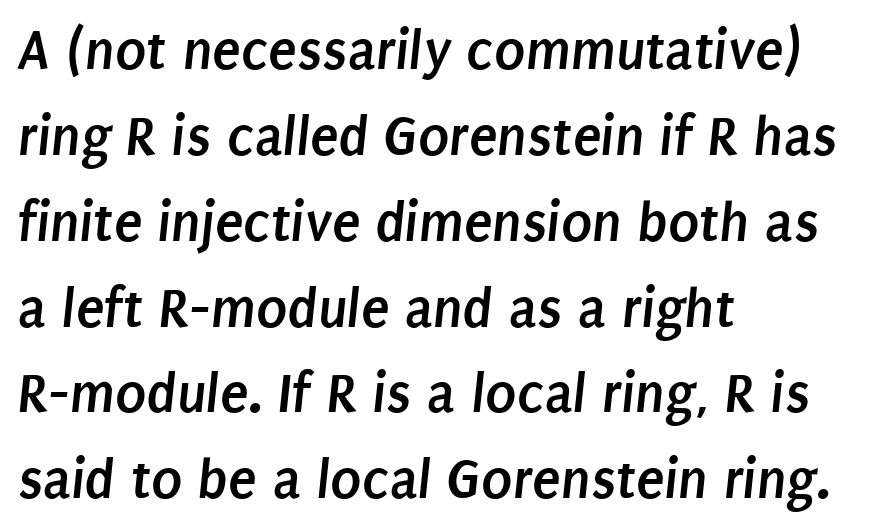
The image shows 58 px semibold, condensed sans-serif type; set left-aligned, normal line spacing (1.48x), normal letter spacing, not underlined; low stroke contrast and a large x-height.
